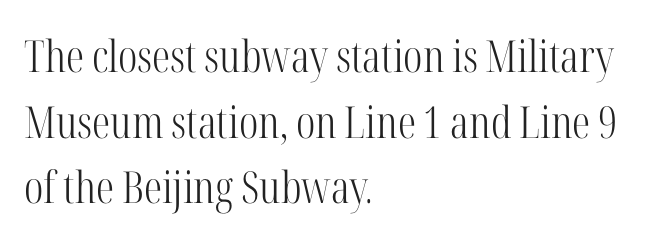
Glyph-to-glyph distance matches everyday printed text. To sum up the face: it has serifs. Is the stroke heavy? The answer is a plain regular-or-lighter. Vertical strokes here are truly vertical. The space between consecutive lines is moderate. Letters rest on an invisible, unmarked baseline.
